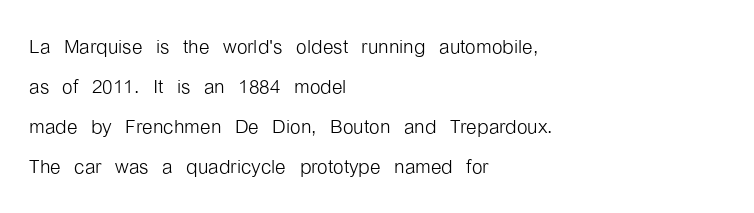
Q: Is the text bold? A: No.
Q: Is the text italic (slanted)? A: No, it is upright.
Q: Is the text underlined? A: No.
Q: How is the paragraph aligned? A: Left-aligned.
Q: Is the spacing between letters normal or unusually wide? A: Normal.
Q: Is the spacing between lines tight, normal or loose? A: Normal.
